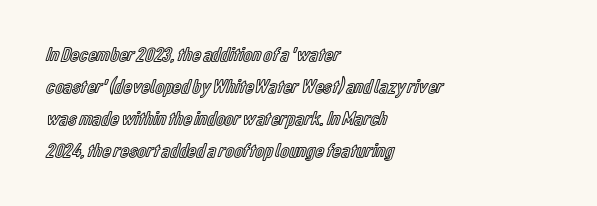
{"underline": "no", "align": "left", "line_spacing": "normal", "line_spacing_ratio": 1.6, "letter_spacing": "normal", "letter_spacing_em": 0.0, "glyph_px": 20}
